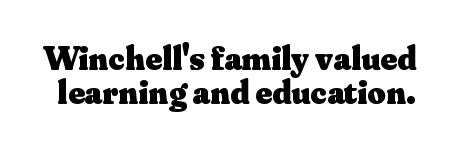
The image shows 35 px heavy serif type, upright; set tight line spacing (0.98x), normal letter spacing, not underlined; medium stroke contrast and a small x-height.
